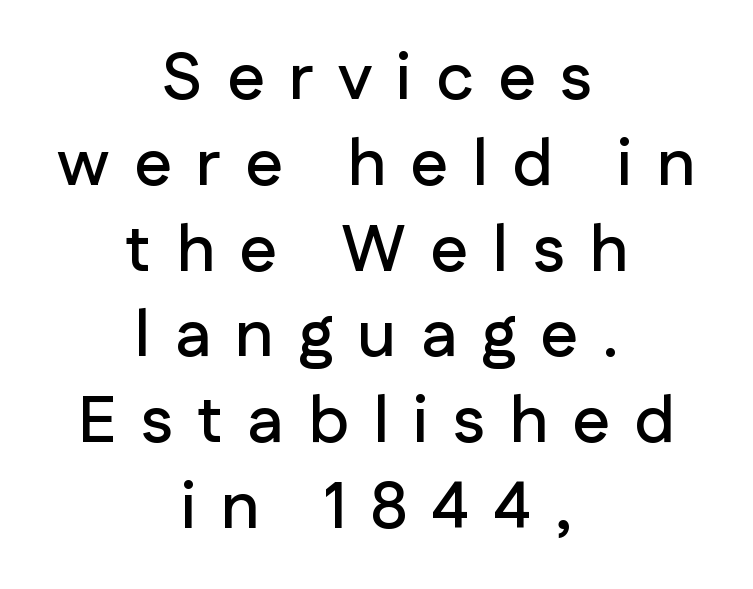
Q: Is the text italic (slanted)? A: No, it is upright.
Q: Is the typeface a serif or a sans-serif typeface? A: Sans-serif.
Q: Is the text underlined? A: No.
Q: How is the paragraph aligned? A: Centered.
Q: Is the spacing between letters normal or unusually wide? A: Unusually wide.
Q: Is the spacing between lines tight, normal or loose? A: Normal.
Q: Width (condensed, normal, or wide)? A: Normal.
Q: Stroke contrast? A: Low.
Q: x-height? A: Medium.
Q: Monospaced? A: No.
